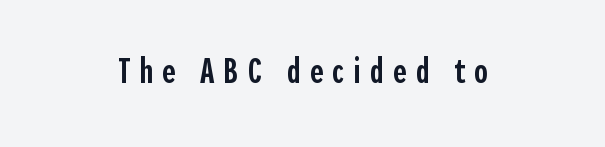
Q: Is the text bold? A: Semi-bold.
Q: Is the text italic (slanted)? A: No, it is upright.
Q: Is the typeface a serif or a sans-serif typeface? A: Sans-serif.
Q: Is the text underlined? A: No.
Q: How is the paragraph aligned? A: Centered.
Q: Is the spacing between letters normal or unusually wide? A: Unusually wide.
Q: Width (condensed, normal, or wide)? A: Condensed.
Q: x-height? A: Medium.
Q: Monospaced? A: No.
